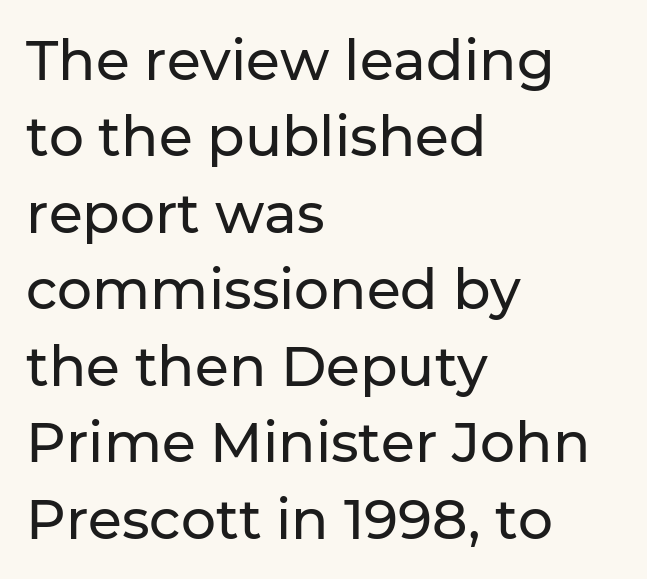
The image shows 55 px sans-serif type, upright; set left-aligned, normal line spacing (1.39x), normal letter spacing, not underlined; low stroke contrast and a medium x-height.
